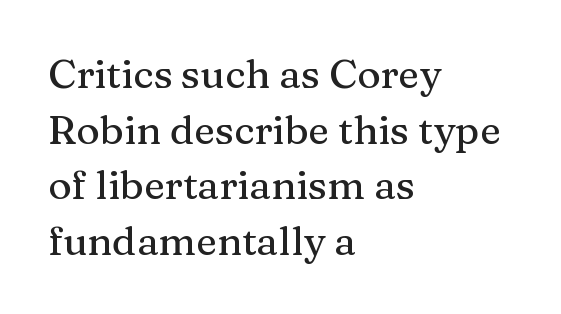
Q: Is the text italic (slanted)? A: No, it is upright.
Q: Is the typeface a serif or a sans-serif typeface? A: Serif.
Q: Is the text underlined? A: No.
Q: How is the paragraph aligned? A: Left-aligned.
Q: Is the spacing between letters normal or unusually wide? A: Normal.
Q: Is the spacing between lines tight, normal or loose? A: Normal.
Q: Width (condensed, normal, or wide)? A: Normal.
Q: Stroke contrast? A: Medium.
Q: x-height? A: Medium.
Q: Monospaced? A: No.
